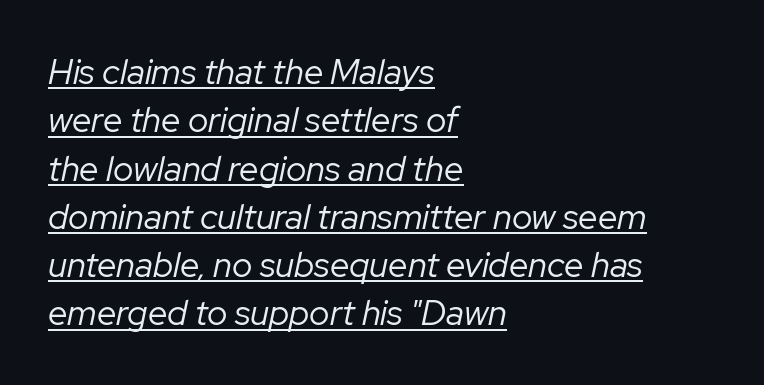
The image shows 35 px regular-weight type, italic (leaning right); set left-aligned, normal line spacing (1.38x), normal letter spacing, underlined; low stroke contrast and a medium x-height.
